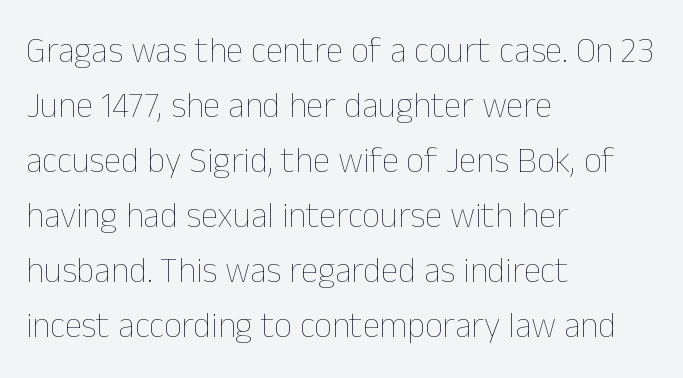
The baseline area is clear. These lines keep a tight, regular rhythm from letter to letter. Is there much room between lines? A standard amount, neither cramped nor airy. The setting favours the left margin, as ordinary paragraphs usually do.
